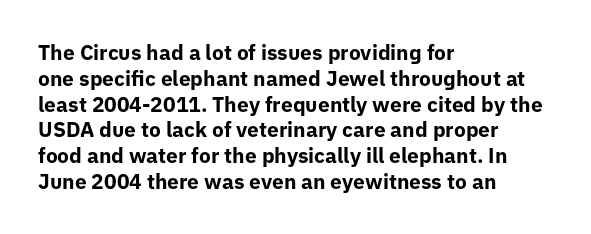
Q: Is the text bold? A: Yes.
Q: Is the text italic (slanted)? A: No, it is upright.
Q: Is the text underlined? A: No.
Q: How is the paragraph aligned? A: Left-aligned.
Q: Is the spacing between letters normal or unusually wide? A: Normal.
